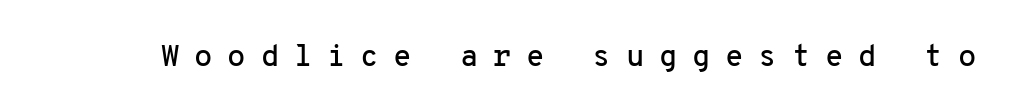
{"serif": "no", "italic": "no", "width": "normal", "stroke_contrast": "low", "x_height": "medium", "monospaced": "yes", "underline": "no", "letter_spacing": "wide", "letter_spacing_em": 0.49, "glyph_px": 30}
